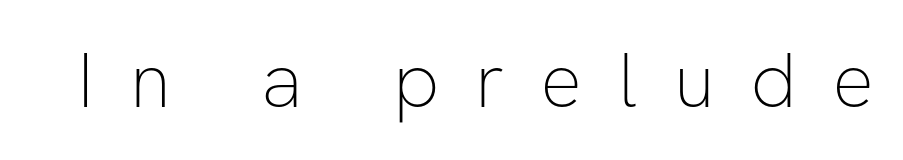
Q: Is the text bold? A: No.
Q: Is the text italic (slanted)? A: No, it is upright.
Q: Is the typeface a serif or a sans-serif typeface? A: Sans-serif.
Q: Is the text underlined? A: No.
Q: Is the spacing between letters normal or unusually wide? A: Unusually wide.
Q: Width (condensed, normal, or wide)? A: Normal.
Q: Stroke contrast? A: Low.
Q: x-height? A: Medium.
Q: Monospaced? A: No.
